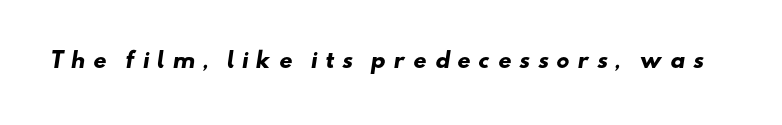
{"bold": "yes", "underline": "no", "letter_spacing": "wide", "letter_spacing_em": 0.34, "glyph_px": 21}
